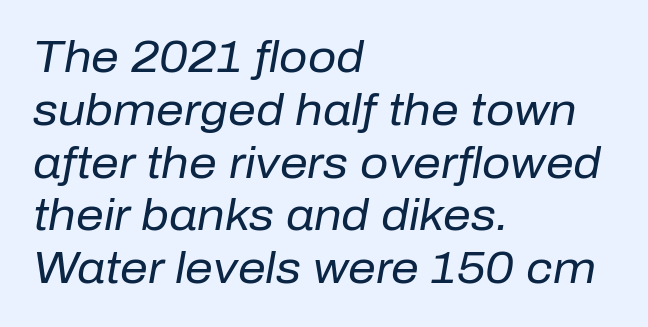
{"italic": "yes", "lean": "right", "slant_degrees": 10, "bold": "no", "weight": "regular", "width": "normal", "stroke_contrast": "low", "x_height": "medium", "monospaced": "no", "underline": "no", "align": "left", "line_spacing_ratio": 1.2, "letter_spacing": "normal", "letter_spacing_em": 0.0, "glyph_px": 44}
